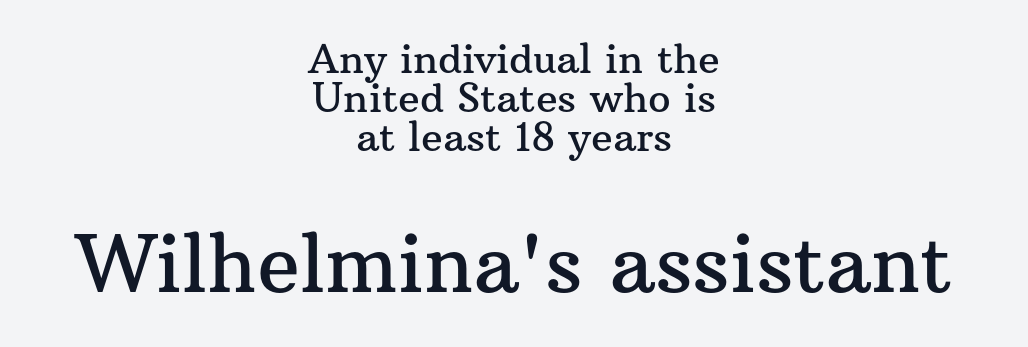
The image shows 79 px serif type, upright; set centered, tight line spacing (0.98x), normal letter spacing, not underlined; the second (bottom) block is 1.98x larger; medium stroke contrast and a medium x-height.
